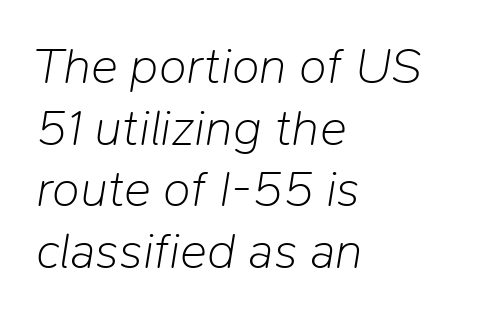
Proportional: the letters do not fall into vertical columns. Where is the straight margin? On the left. Inter-character spacing is left at the font's built-in metrics. The weight tops out at a normal text grade. A clean baseline with only descenders dipping below it.
